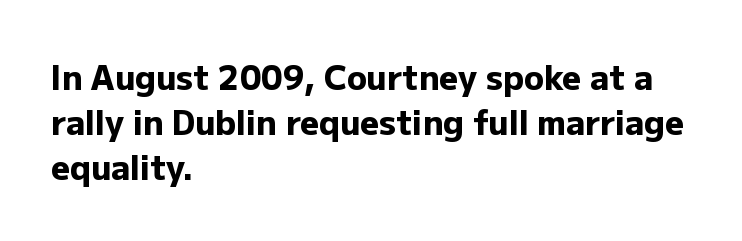
Lines of text with bare space underneath. Notice how descenders clear the ascenders below comfortably — that's standard leading. In terms of posture, this sample is upright. Type style note: lacks serifs.
